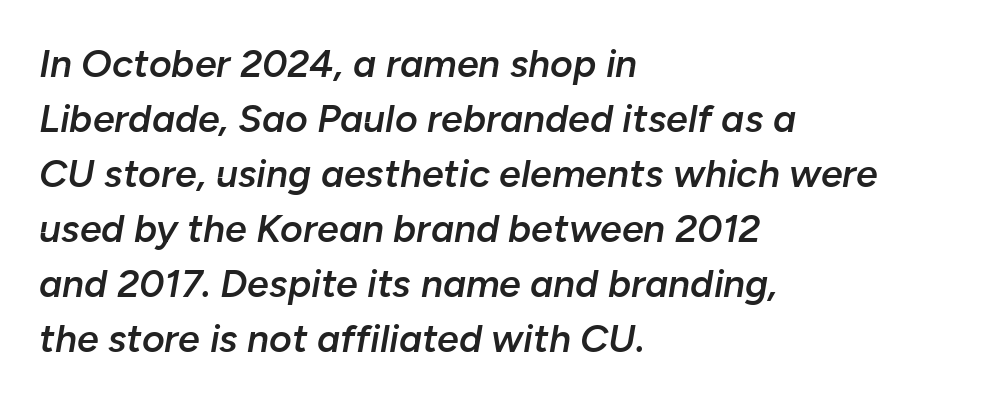
The image shows 39 px semibold type, italic (leaning right); set left-aligned, normal line spacing (1.41x), normal letter spacing, not underlined; low stroke contrast and a medium x-height.
